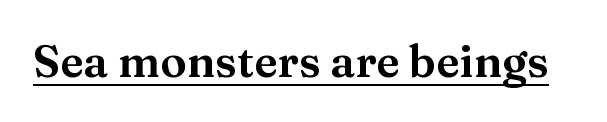
The image shows 44 px wide serif type, upright; set normal letter spacing, underlined; medium stroke contrast and a medium x-height.
